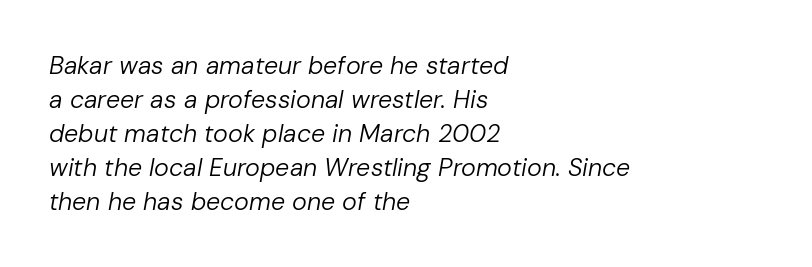
This block has exactly the height ordinary leading produces. Emphasis-style slanted type is in use. Each row of text sits above clean, open space. Bold? No — there's no thickening of the strokes. Is the letter spacing exaggerated? No — it looks like the ordinary default. A classic flush-left, rag-right setting is used for this passage.
